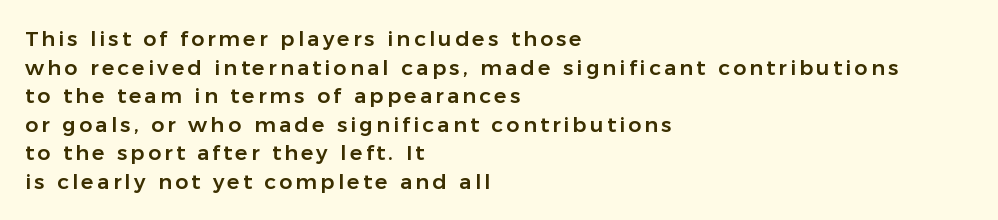
Q: Is the text italic (slanted)? A: No, it is upright.
Q: Is the text underlined? A: No.
Q: How is the paragraph aligned? A: Left-aligned.
Q: Is the spacing between lines tight, normal or loose? A: Normal.
